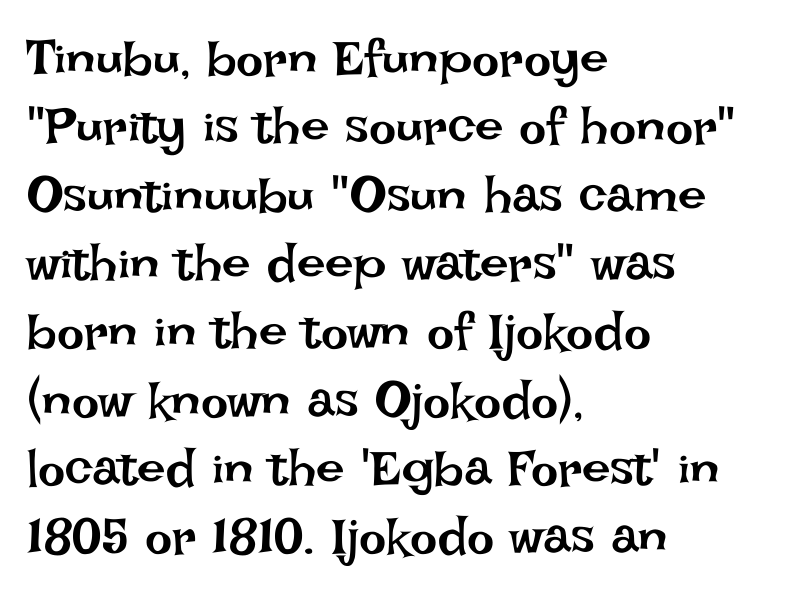
{"italic": "no", "bold": "no", "weight": "regular", "width": "normal", "stroke_contrast": "low", "x_height": "large", "monospaced": "no", "underline": "no", "align": "left", "line_spacing": "normal", "line_spacing_ratio": 1.34, "letter_spacing": "normal", "letter_spacing_em": 0.0, "glyph_px": 51}
